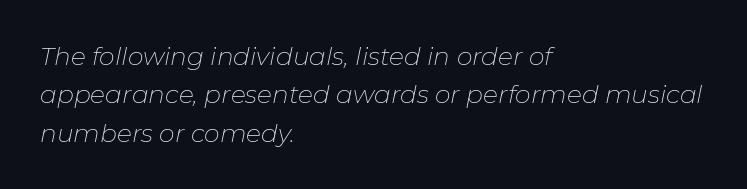
The rows are spaced the way most documents space them. Visually the block forms a straight wall on the left and a jagged coastline on the right. A quiet, ordinary-to-light weight characterises the typeface. Words float on clear page, feet unadorned. Between one letter and the next there's only the usual sliver of space.
